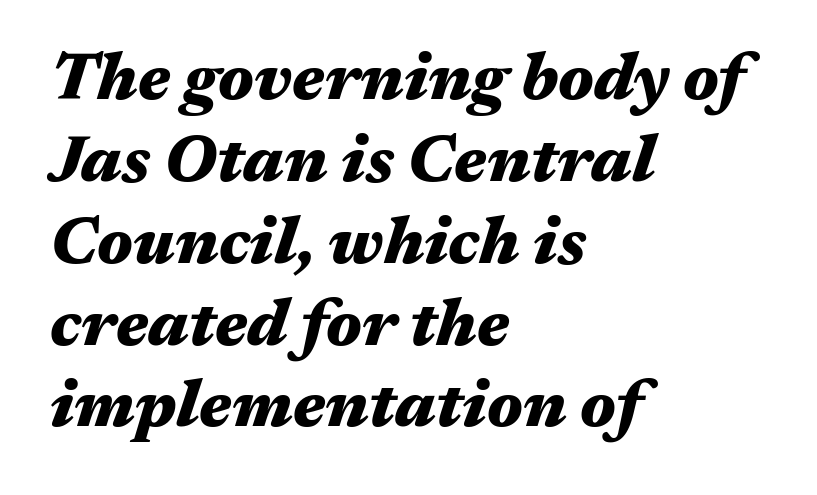
Q: Is the text bold? A: Yes.
Q: Is the text italic (slanted)? A: Yes, it leans right by about 17 degrees.
Q: Is the text underlined? A: No.
Q: How is the paragraph aligned? A: Left-aligned.
Q: Is the spacing between letters normal or unusually wide? A: Normal.
Q: Width (condensed, normal, or wide)? A: Wide.
Q: Stroke contrast? A: Medium.
Q: x-height? A: Medium.
Q: Monospaced? A: No.
